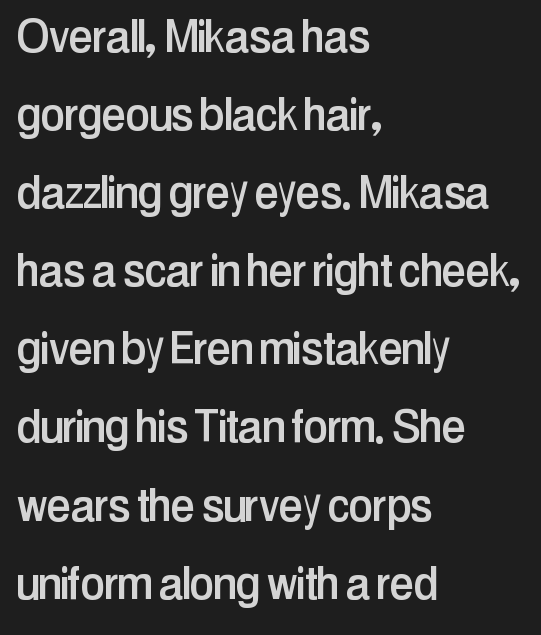
{"serif": "no", "italic": "no", "width": "condensed", "stroke_contrast": "low", "x_height": "medium", "monospaced": "no", "underline": "no", "align": "left", "line_spacing": "normal", "line_spacing_ratio": 1.42, "letter_spacing": "normal", "letter_spacing_em": 0.0, "glyph_px": 55}
